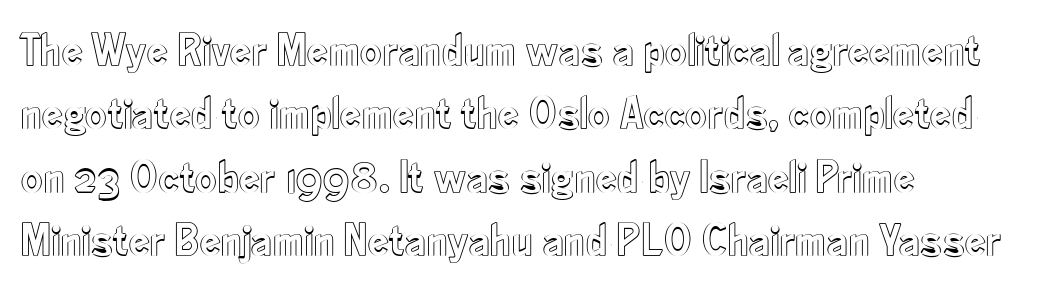
{"italic": "no", "width": "condensed", "x_height": "small", "monospaced": "no", "underline": "no", "align": "left", "line_spacing": "normal", "line_spacing_ratio": 1.35, "letter_spacing": "normal", "letter_spacing_em": 0.0, "glyph_px": 47}
